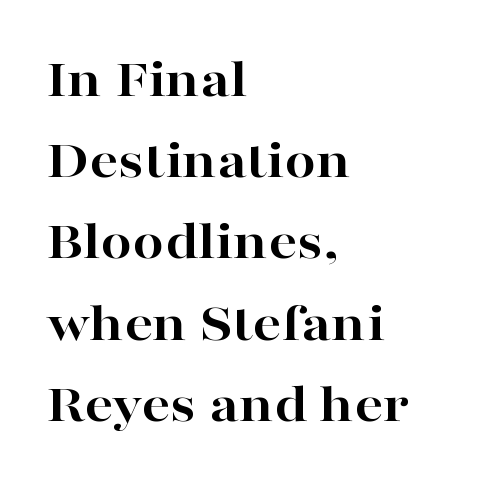
The vertical gap from one line to the next is medium. Check the space under the baseline: it is left empty. All the whitespace from short lines collects on the right. The specimen reads as upright at a glance.
